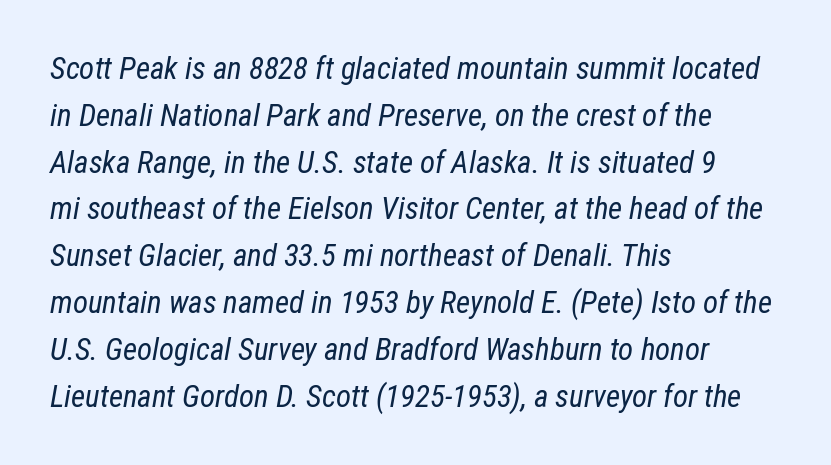
Q: Is the text bold? A: No.
Q: Is the text italic (slanted)? A: Yes, it leans right by about 12 degrees.
Q: Is the text underlined? A: No.
Q: How is the paragraph aligned? A: Left-aligned.
Q: Is the spacing between letters normal or unusually wide? A: Normal.
Q: Is the spacing between lines tight, normal or loose? A: Normal.
Q: Width (condensed, normal, or wide)? A: Condensed.
Q: Stroke contrast? A: Low.
Q: x-height? A: Medium.
Q: Monospaced? A: No.
